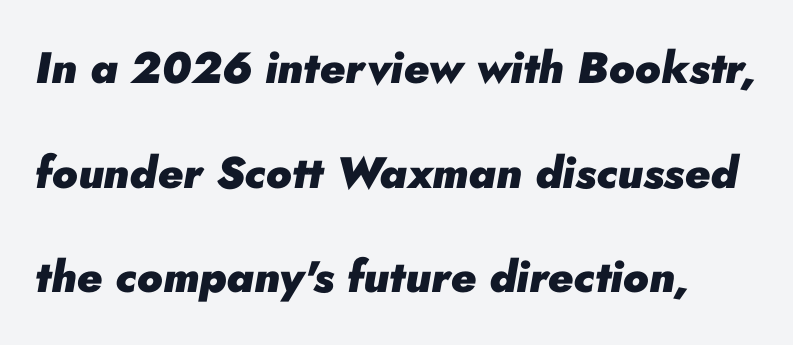
{"italic": "yes", "lean": "right", "slant_degrees": 10, "bold": "yes", "weight": "heavy", "width": "normal", "stroke_contrast": "low", "x_height": "small", "monospaced": "no", "underline": "no", "line_spacing": "loose", "line_spacing_ratio": 2.38, "letter_spacing": "normal", "letter_spacing_em": 0.0, "glyph_px": 44}
